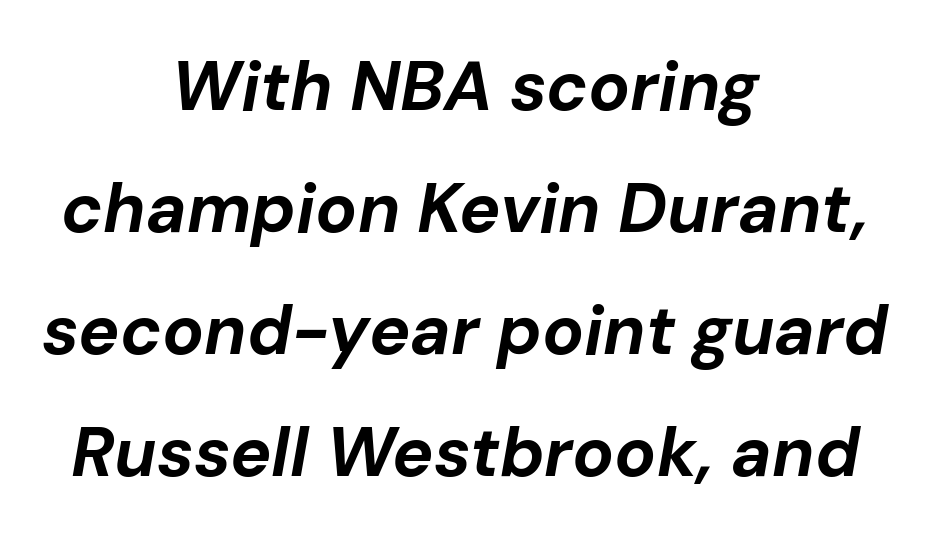
The image shows 69 px bold type, italic (leaning right); set centered, line spacing 1.77x, normal letter spacing, not underlined; low stroke contrast and a medium x-height.
